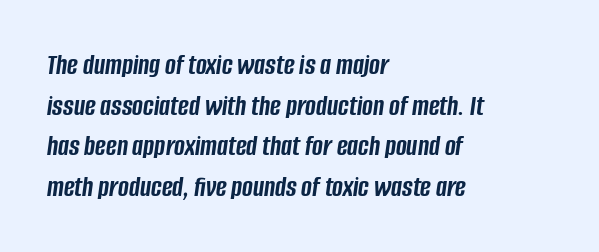
{"italic": "yes", "lean": "right", "slant_degrees": 8, "bold": "yes", "weight": "semibold", "width": "condensed", "stroke_contrast": "low", "x_height": "large", "monospaced": "no", "underline": "no", "align": "left", "line_spacing": "normal", "line_spacing_ratio": 1.4, "letter_spacing": "normal", "letter_spacing_em": 0.0, "glyph_px": 29}
